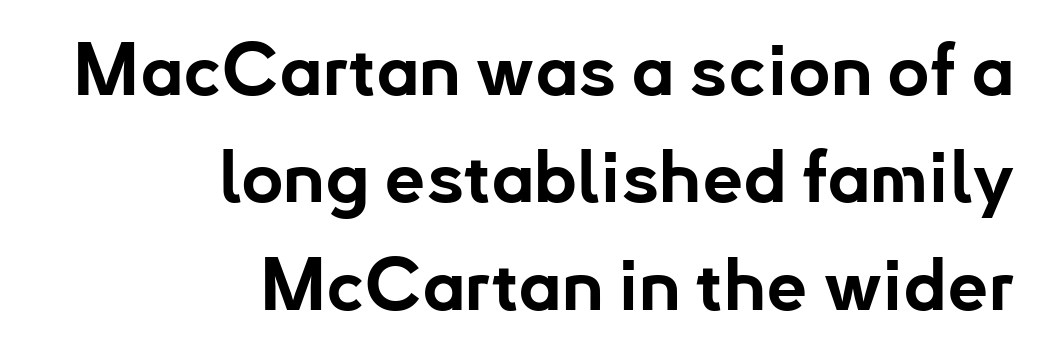
Q: Is the text bold? A: Yes.
Q: Is the text italic (slanted)? A: No, it is upright.
Q: Is the typeface a serif or a sans-serif typeface? A: Sans-serif.
Q: Is the text underlined? A: No.
Q: How is the paragraph aligned? A: Right-aligned.
Q: Is the spacing between letters normal or unusually wide? A: Normal.
Q: Is the spacing between lines tight, normal or loose? A: Normal.
Q: Width (condensed, normal, or wide)? A: Normal.
Q: Stroke contrast? A: Low.
Q: x-height? A: Small.
Q: Monospaced? A: No.
